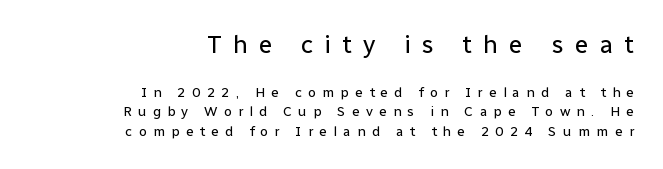
Q: Is the text bold? A: No.
Q: Is the text italic (slanted)? A: No, it is upright.
Q: Is the text underlined? A: No.
Q: How is the paragraph aligned? A: Right-aligned.
Q: Is the spacing between letters normal or unusually wide? A: Unusually wide.
Q: Is the spacing between lines tight, normal or loose? A: Normal.
Q: Which block of text is set in a larger size, the first (top) or the second (bottom)? A: The first (top) one.
